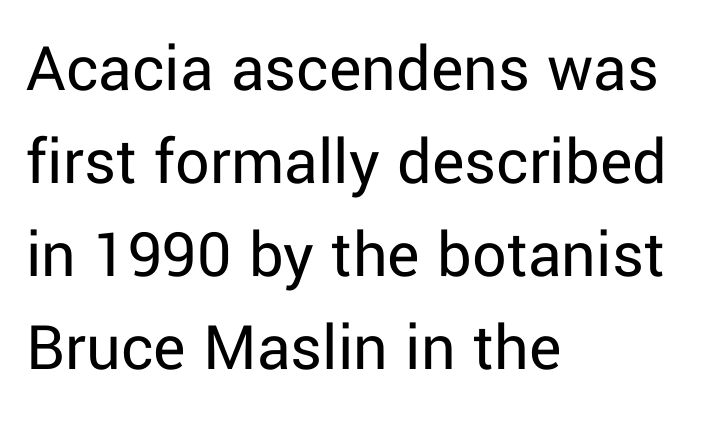
The image shows 68 px regular-weight sans-serif type, upright; set left-aligned, normal line spacing (1.37x), normal letter spacing, not underlined; low stroke contrast and a medium x-height.
